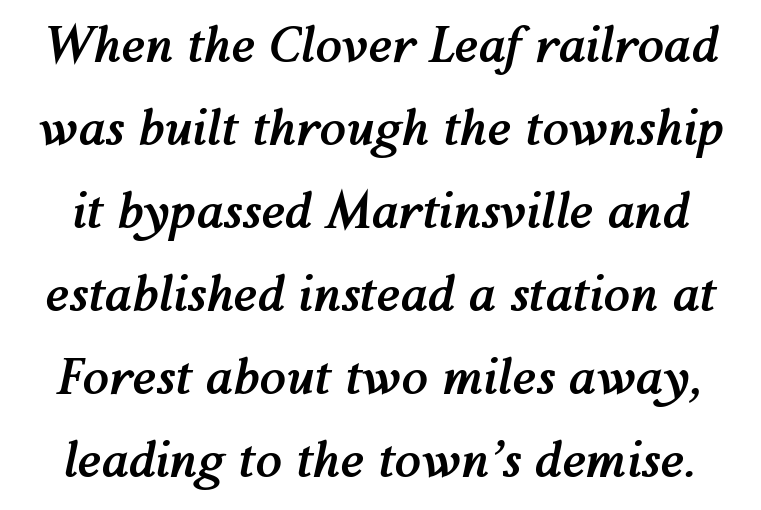
The tracking reads as untouched default to a designer's eye. Bare-footed words on every line. How heavy is the stroke? Heavy — this is a bold. Do the characters align in a grid? No, the font is proportional. The text carries the slant typical of an italic or oblique font.
